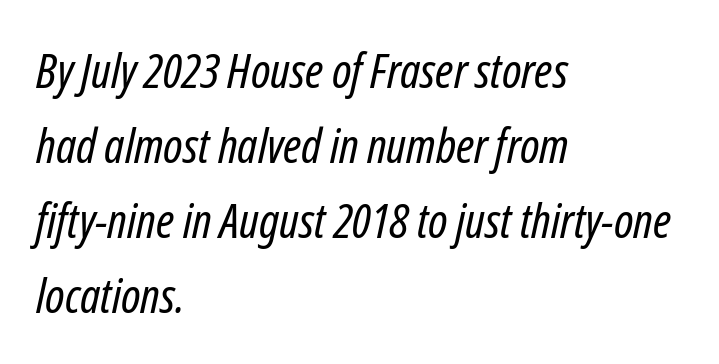
The image shows 48 px regular-weight, condensed type, italic (leaning right); set left-aligned, normal line spacing (1.56x), normal letter spacing, not underlined; low stroke contrast and a medium x-height.
